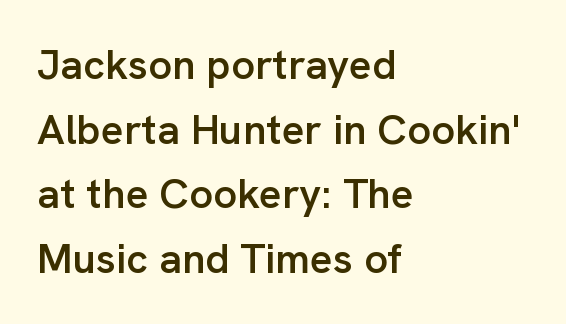
Q: Is the text bold? A: Semi-bold.
Q: Is the text italic (slanted)? A: No, it is upright.
Q: Is the typeface a serif or a sans-serif typeface? A: Sans-serif.
Q: Is the text underlined? A: No.
Q: How is the paragraph aligned? A: Left-aligned.
Q: Is the spacing between letters normal or unusually wide? A: Normal.
Q: Is the spacing between lines tight, normal or loose? A: Normal.
Q: Width (condensed, normal, or wide)? A: Normal.
Q: Stroke contrast? A: Low.
Q: x-height? A: Medium.
Q: Monospaced? A: No.
